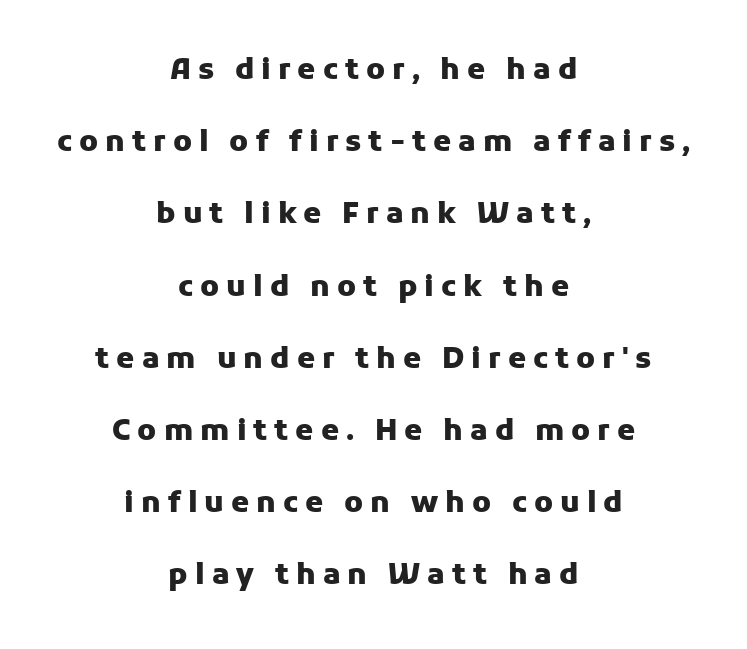
Q: Is the text bold? A: Yes.
Q: Is the text italic (slanted)? A: No, it is upright.
Q: Is the typeface a serif or a sans-serif typeface? A: Sans-serif.
Q: Is the text underlined? A: No.
Q: How is the paragraph aligned? A: Centered.
Q: Is the spacing between letters normal or unusually wide? A: Unusually wide.
Q: Is the spacing between lines tight, normal or loose? A: Loose.
Q: Width (condensed, normal, or wide)? A: Normal.
Q: Stroke contrast? A: Low.
Q: x-height? A: Medium.
Q: Monospaced? A: No.
